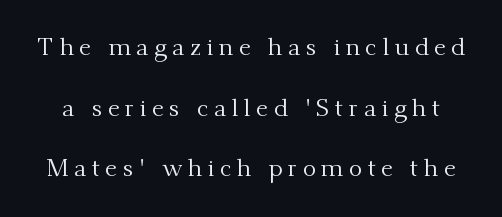
The image shows 25 px text type, upright; set loose line spacing (2.43x), unusually wide letter spacing (+0.22 em), not underlined.
